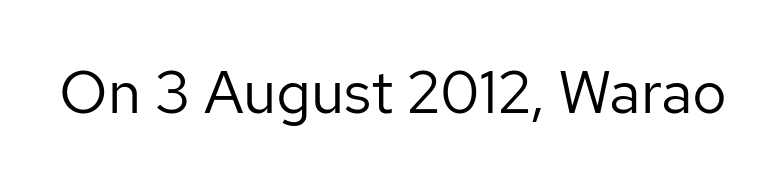
{"serif": "no", "italic": "no", "bold": "no", "weight": "regular", "width": "normal", "stroke_contrast": "low", "x_height": "medium", "monospaced": "no", "underline": "no", "letter_spacing": "normal", "letter_spacing_em": 0.0, "glyph_px": 60}
